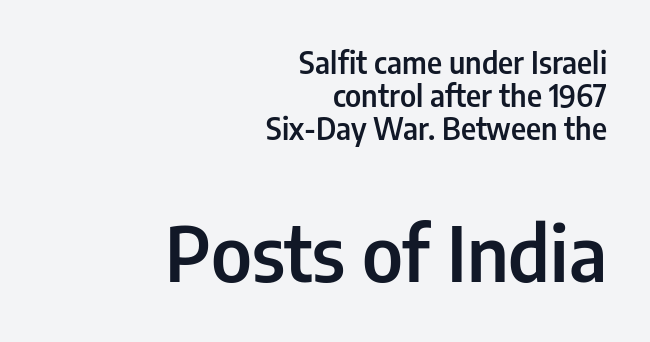
{"serif": "no", "italic": "no", "bold": "semi", "weight": "semibold", "width": "condensed", "stroke_contrast": "low", "x_height": "medium", "monospaced": "no", "underline": "no", "align": "right", "line_spacing": "tight", "line_spacing_ratio": 1.1, "letter_spacing": "normal", "letter_spacing_em": 0.0, "larger_block": "second", "size_ratio": 2.53, "glyph_px": 76}
